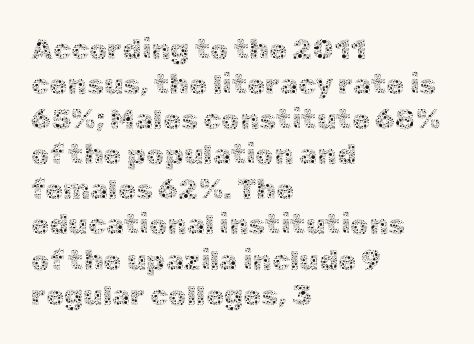
The image shows 29 px thin type, upright; set left-aligned, line spacing 1.21x, normal letter spacing, not underlined; a medium x-height.
